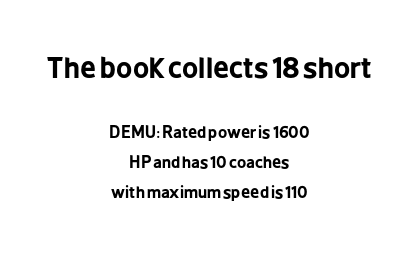
Q: Is the text bold? A: Yes.
Q: Is the text italic (slanted)? A: No, it is upright.
Q: Is the typeface a serif or a sans-serif typeface? A: Sans-serif.
Q: Is the text underlined? A: No.
Q: How is the paragraph aligned? A: Centered.
Q: Is the spacing between letters normal or unusually wide? A: Normal.
Q: Is the spacing between lines tight, normal or loose? A: Loose.
Q: Which block of text is set in a larger size, the first (top) or the second (bottom)? A: The first (top) one.
Q: Width (condensed, normal, or wide)? A: Condensed.
Q: Stroke contrast? A: Low.
Q: x-height? A: Medium.
Q: Monospaced? A: No.
